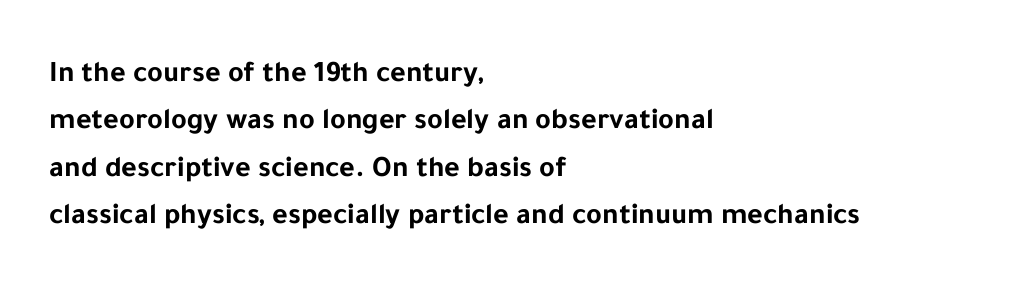
Q: Is the text bold? A: Yes.
Q: Is the text italic (slanted)? A: No, it is upright.
Q: Is the typeface a serif or a sans-serif typeface? A: Sans-serif.
Q: Is the text underlined? A: No.
Q: How is the paragraph aligned? A: Left-aligned.
Q: Is the spacing between letters normal or unusually wide? A: Normal.
Q: Is the spacing between lines tight, normal or loose? A: Normal.
Q: Width (condensed, normal, or wide)? A: Normal.
Q: Stroke contrast? A: Low.
Q: x-height? A: Medium.
Q: Monospaced? A: No.
